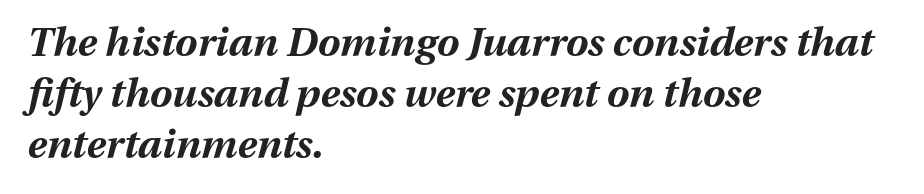
Q: Is the text bold? A: Yes.
Q: Is the text italic (slanted)? A: Yes, it leans right by about 13 degrees.
Q: Is the text underlined? A: No.
Q: How is the paragraph aligned? A: Left-aligned.
Q: Is the spacing between letters normal or unusually wide? A: Normal.
Q: Is the spacing between lines tight, normal or loose? A: Normal.
Q: Width (condensed, normal, or wide)? A: Normal.
Q: Stroke contrast? A: Medium.
Q: x-height? A: Medium.
Q: Monospaced? A: No.
